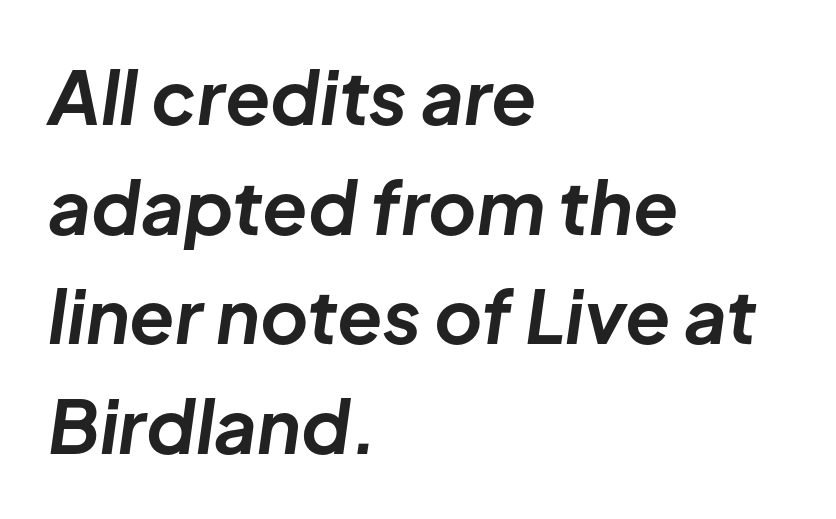
The image shows 74 px bold type, italic (leaning right); set left-aligned, normal line spacing (1.48x), normal letter spacing, not underlined; low stroke contrast and a medium x-height.
